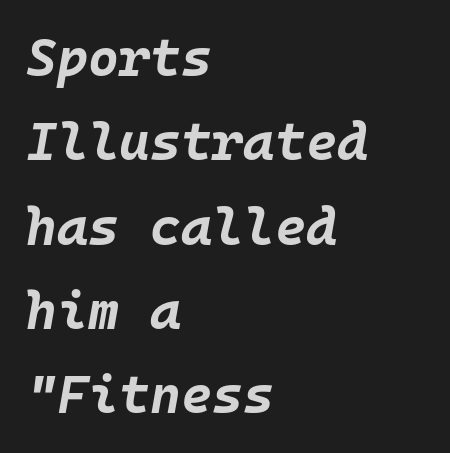
The passage shown stacks its lines at a standard gap. The area under the type is left untouched. This sample has the even, mechanical cadence of fixed-width lettering. Each glyph is drawn with heavy, bold strokes. An italicized treatment has been applied to the whole sample.
